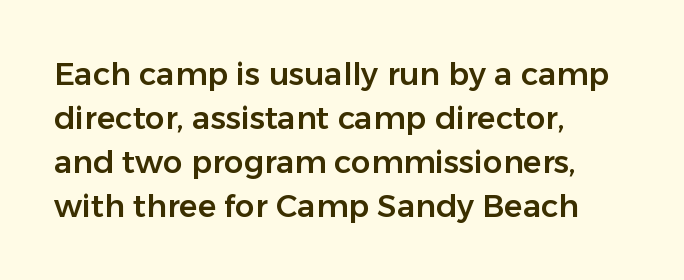
Q: Is the text italic (slanted)? A: No, it is upright.
Q: Is the typeface a serif or a sans-serif typeface? A: Sans-serif.
Q: Is the text underlined? A: No.
Q: How is the paragraph aligned? A: Left-aligned.
Q: Is the spacing between letters normal or unusually wide? A: Normal.
Q: Is the spacing between lines tight, normal or loose? A: Normal.
Q: Width (condensed, normal, or wide)? A: Normal.
Q: Stroke contrast? A: Low.
Q: x-height? A: Medium.
Q: Monospaced? A: No.
